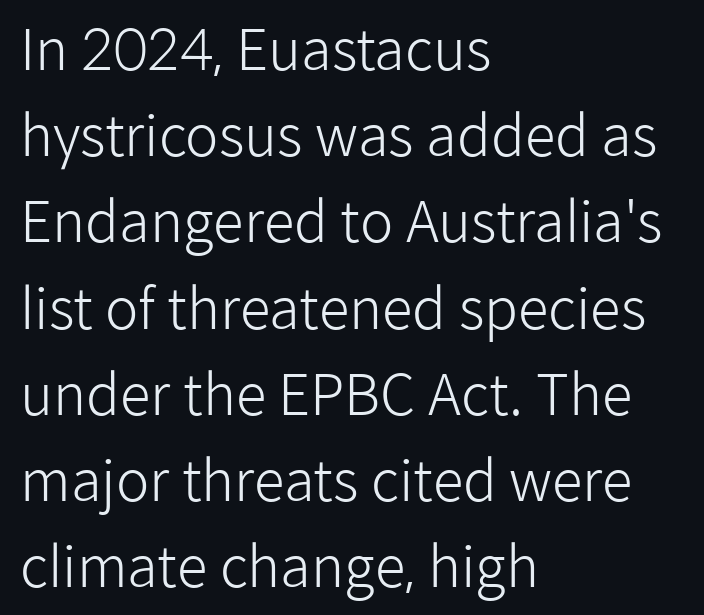
{"serif": "no", "italic": "no", "bold": "no", "weight": "light", "width": "normal", "stroke_contrast": "low", "x_height": "medium", "monospaced": "no", "underline": "no", "align": "left", "line_spacing": "normal", "line_spacing_ratio": 1.54, "letter_spacing": "normal", "letter_spacing_em": 0.0, "glyph_px": 56}
